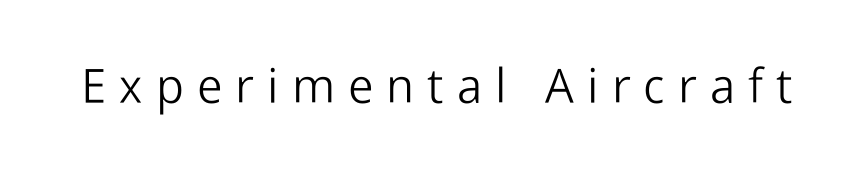
The image shows 48 px light sans-serif type, upright; set unusually wide letter spacing (+0.27 em), not underlined; low stroke contrast and a medium x-height.
